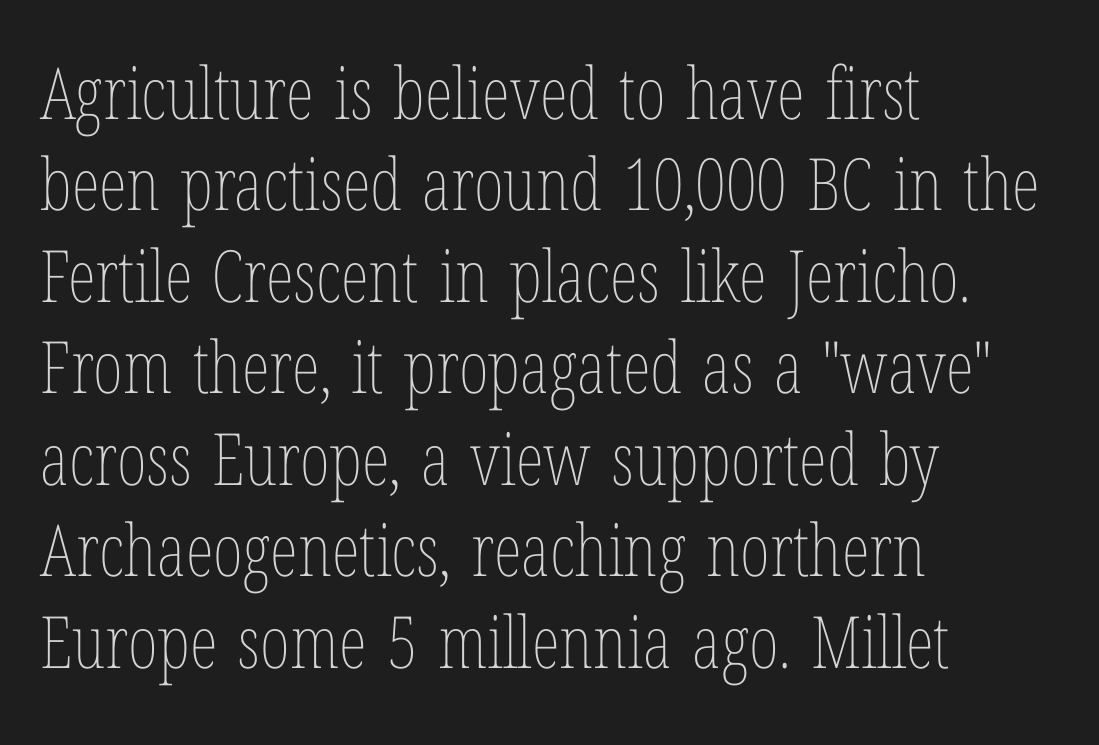
{"italic": "no", "bold": "no", "weight": "thin", "width": "condensed", "stroke_contrast": "low", "x_height": "medium", "monospaced": "no", "underline": "no", "align": "left", "line_spacing": "normal", "line_spacing_ratio": 1.27, "letter_spacing": "normal", "letter_spacing_em": 0.0, "glyph_px": 72}
